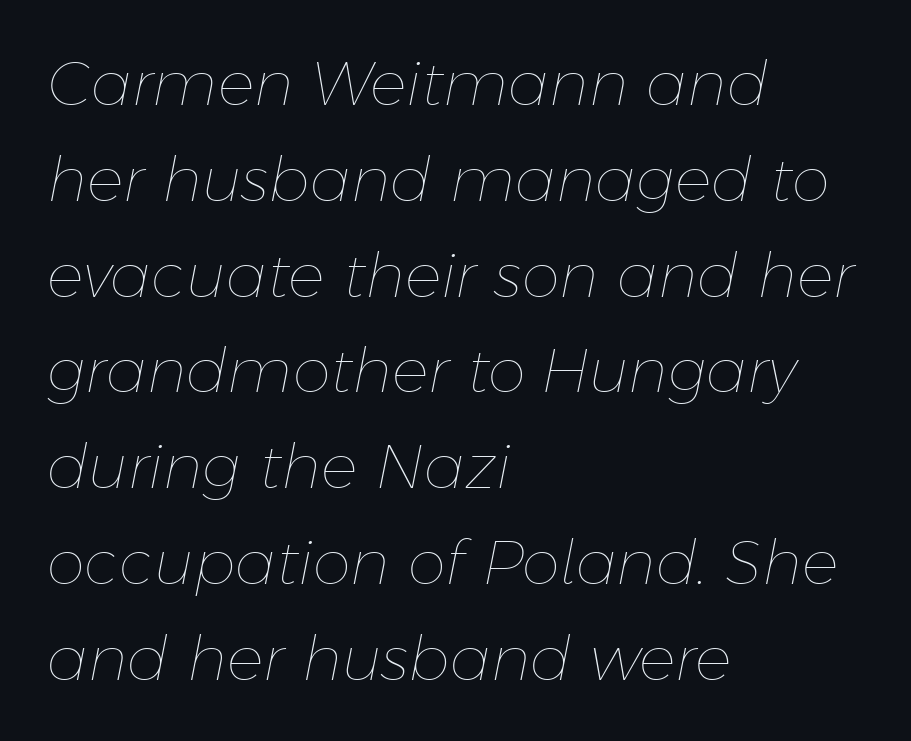
Q: Is the text bold? A: No.
Q: Is the text italic (slanted)? A: Yes, it leans right by about 11 degrees.
Q: Is the text underlined? A: No.
Q: How is the paragraph aligned? A: Left-aligned.
Q: Is the spacing between letters normal or unusually wide? A: Normal.
Q: Is the spacing between lines tight, normal or loose? A: Normal.
Q: Width (condensed, normal, or wide)? A: Normal.
Q: Stroke contrast? A: Low.
Q: x-height? A: Medium.
Q: Monospaced? A: No.
